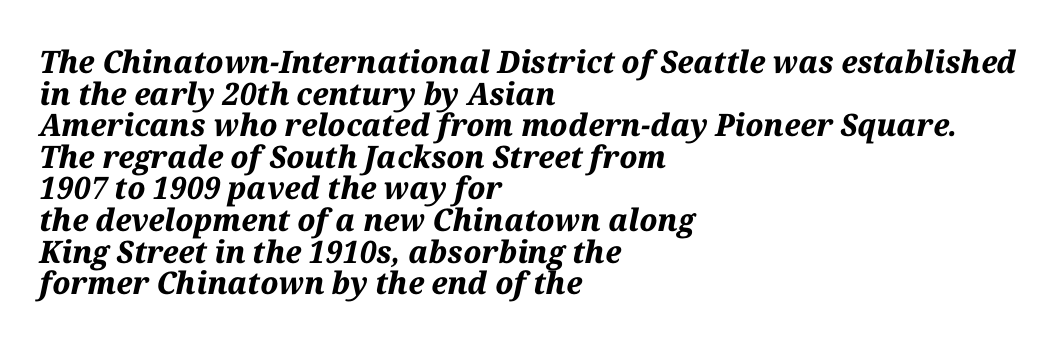
The image shows 31 px bold type, italic (leaning right); set left-aligned, tight line spacing (1.02x), normal letter spacing, not underlined; medium stroke contrast and a medium x-height.
